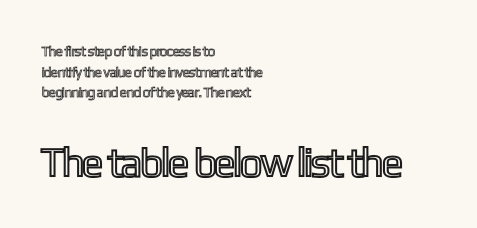
Q: Is the text italic (slanted)? A: No, it is upright.
Q: Is the text underlined? A: No.
Q: How is the paragraph aligned? A: Left-aligned.
Q: Is the spacing between letters normal or unusually wide? A: Normal.
Q: Is the spacing between lines tight, normal or loose? A: Normal.
Q: Which block of text is set in a larger size, the first (top) or the second (bottom)? A: The second (bottom) one.
Q: Width (condensed, normal, or wide)? A: Condensed.
Q: x-height? A: Medium.
Q: Monospaced? A: No.
